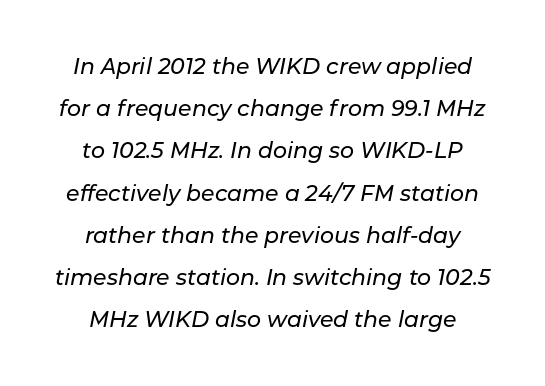
Nothing unusual about the tracking: characters are spaced as the font intends. Only glyphs here, with clear space below each row. Widely set lines give the paragraph a tall, airy silhouette. Would a proofreader flag this as italicized? Yes.
